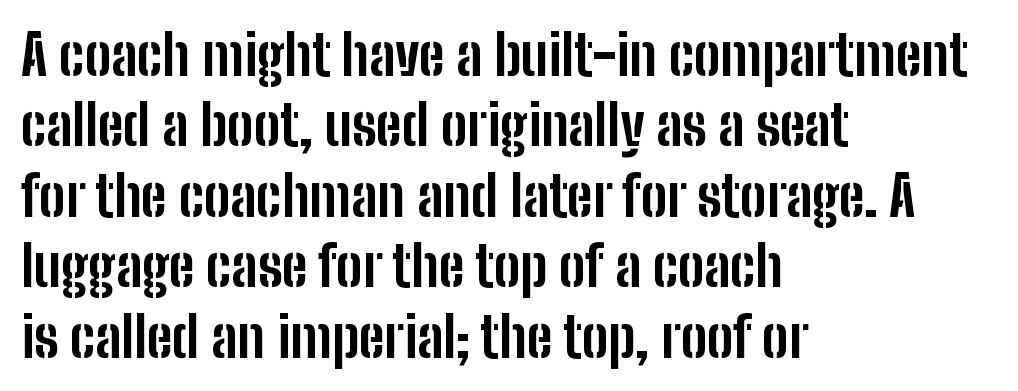
Q: Is the text bold? A: Yes.
Q: Is the text italic (slanted)? A: No, it is upright.
Q: Is the typeface a serif or a sans-serif typeface? A: Sans-serif.
Q: Is the text underlined? A: No.
Q: How is the paragraph aligned? A: Left-aligned.
Q: Is the spacing between letters normal or unusually wide? A: Normal.
Q: Is the spacing between lines tight, normal or loose? A: Normal.
Q: Width (condensed, normal, or wide)? A: Condensed.
Q: Stroke contrast? A: Low.
Q: x-height? A: Medium.
Q: Monospaced? A: No.
